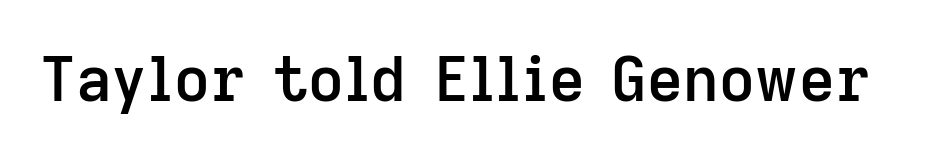
The image shows 62 px semibold sans-serif type, upright; set normal letter spacing, not underlined; low stroke contrast and a medium x-height.
